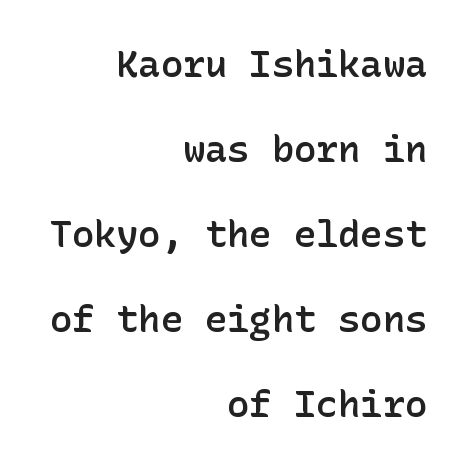
{"serif": "no", "italic": "no", "bold": "semi", "weight": "semibold", "width": "normal", "stroke_contrast": "low", "x_height": "medium", "underline": "no", "align": "right", "line_spacing": "loose", "line_spacing_ratio": 2.3, "letter_spacing": "normal", "letter_spacing_em": 0.0, "glyph_px": 37}
